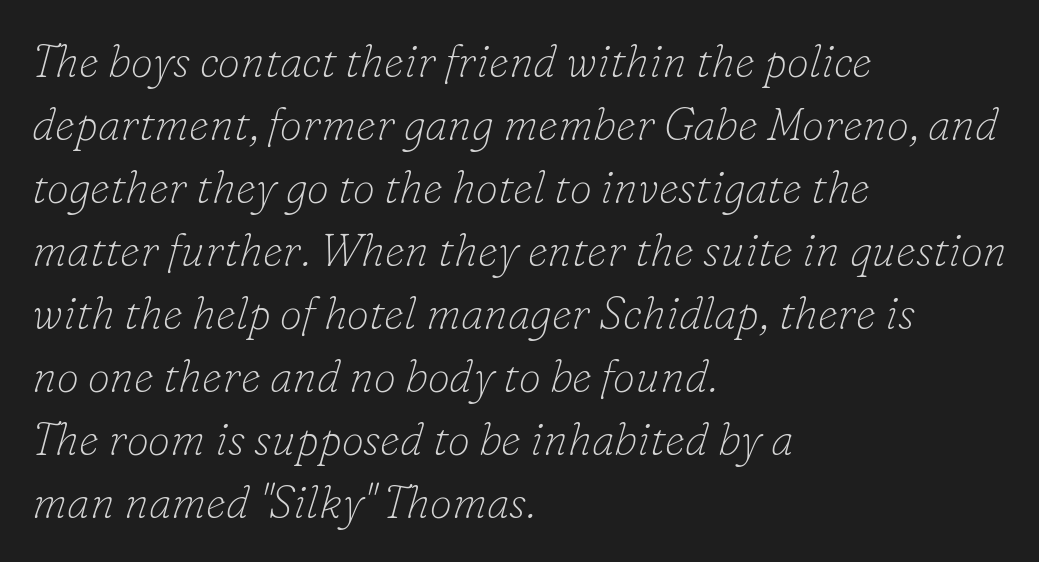
Examine the stroke ends and you'll spot serifs. Any mark beneath the type? The region is blank. Vertical spacing — default. Designer's note — italics engaged.
